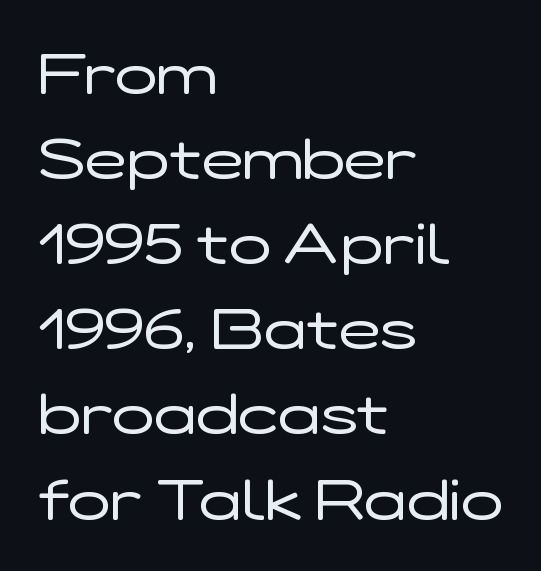
{"serif": "no", "italic": "no", "bold": "no", "weight": "regular", "width": "wide", "stroke_contrast": "low", "x_height": "medium", "monospaced": "no", "underline": "no", "align": "left", "line_spacing": "normal", "line_spacing_ratio": 1.52, "letter_spacing": "normal", "letter_spacing_em": 0.0, "glyph_px": 56}
